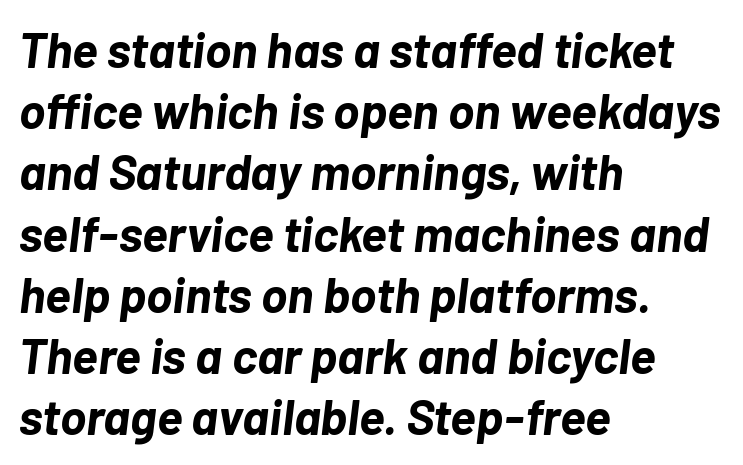
Each letter keeps its own natural width here, so spacing adapts to shape. Compared with typical body copy, the letter spacing here is the same. Short and long lines alike share a common starting point at left. The rendering uses a bold face; every stroke is thick and dark.
